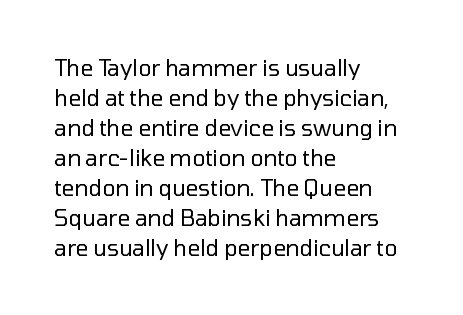
Reading down the column, the eye jumps a familiar distance to each next line. Left-aligned paragraph, ragged on the right. Check under the words: just untouched page. Nope, not italic — everything's standing straight.
